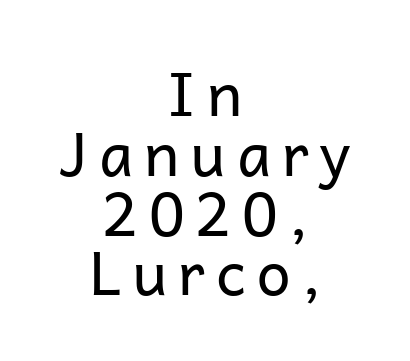
Q: Is the text bold? A: No.
Q: Is the text italic (slanted)? A: No, it is upright.
Q: Is the typeface a serif or a sans-serif typeface? A: Sans-serif.
Q: Is the text underlined? A: No.
Q: How is the paragraph aligned? A: Centered.
Q: Is the spacing between lines tight, normal or loose? A: Tight.
Q: Width (condensed, normal, or wide)? A: Normal.
Q: Stroke contrast? A: Low.
Q: x-height? A: Medium.
Q: Monospaced? A: No.
